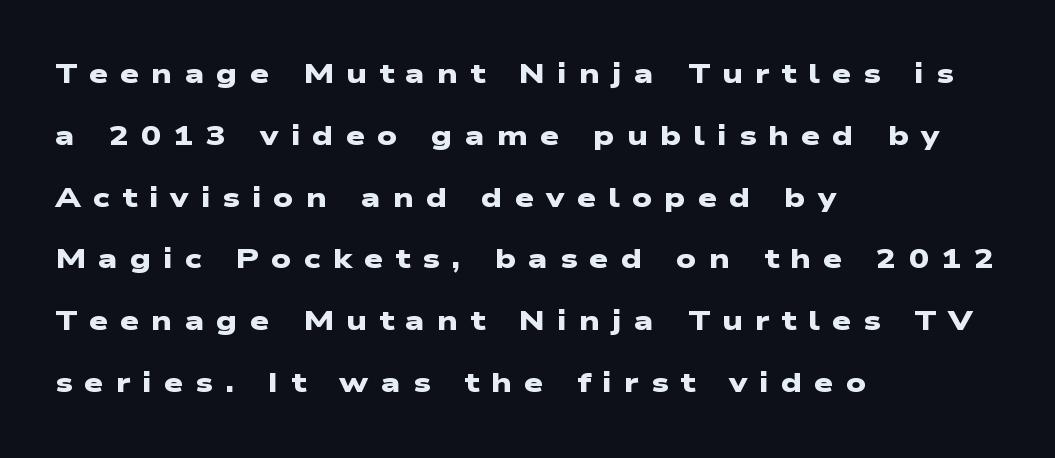
{"bold": "yes", "underline": "no", "align": "left", "line_spacing": "loose", "line_spacing_ratio": 2.29, "letter_spacing": "wide", "letter_spacing_em": 0.45, "glyph_px": 27}
